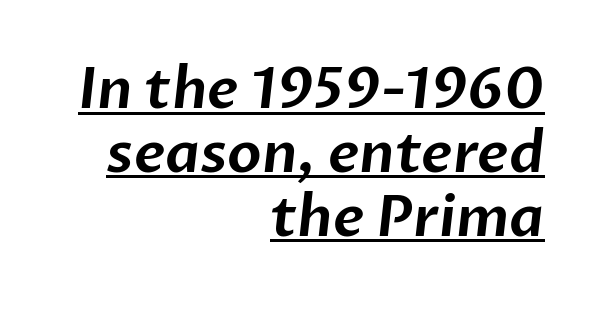
Q: Is the typeface a serif or a sans-serif typeface? A: Sans-serif.
Q: Is the text underlined? A: Yes.
Q: How is the paragraph aligned? A: Right-aligned.
Q: Is the spacing between letters normal or unusually wide? A: Normal.
Q: Is the spacing between lines tight, normal or loose? A: Tight.
Q: Width (condensed, normal, or wide)? A: Normal.
Q: Stroke contrast? A: Low.
Q: x-height? A: Medium.
Q: Monospaced? A: No.
